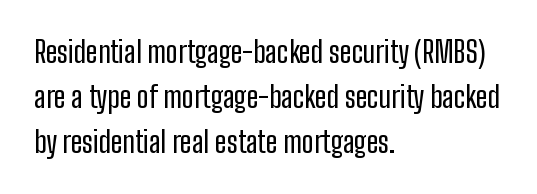
Teacher's note: observe the even left margin — that is flush-left alignment. The space between consecutive lines is moderate. Plain, unruled lines of type. Default kerning and tracking; the words read as compact shapes. Is this a fixed-width face? No — the glyphs have proportional, varying widths.
